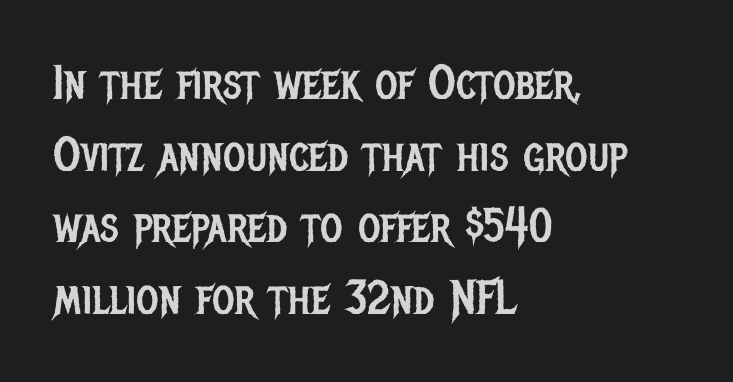
The image shows 48 px regular-weight, condensed sans-serif type, upright; set left-aligned, normal line spacing (1.49x), normal letter spacing, not underlined; low stroke contrast and a large x-height.
